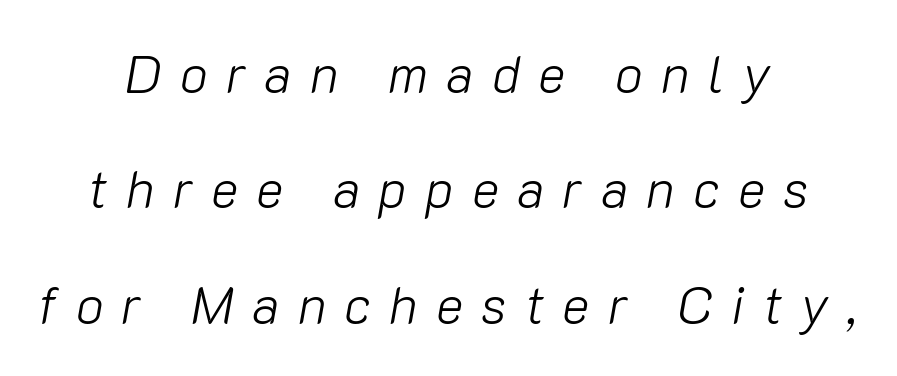
{"italic": "yes", "lean": "right", "slant_degrees": 10, "bold": "no", "weight": "light", "width": "normal", "stroke_contrast": "low", "x_height": "medium", "monospaced": "no", "underline": "no", "align": "center", "line_spacing": "loose", "line_spacing_ratio": 2.22, "letter_spacing": "wide", "letter_spacing_em": 0.35, "glyph_px": 52}
